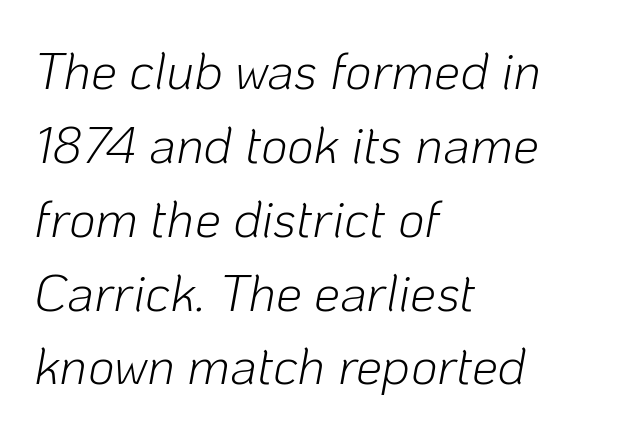
{"italic": "yes", "lean": "right", "slant_degrees": 10, "bold": "no", "weight": "light", "width": "normal", "stroke_contrast": "low", "x_height": "medium", "monospaced": "no", "underline": "no", "align": "left", "line_spacing": "normal", "line_spacing_ratio": 1.42, "letter_spacing": "normal", "letter_spacing_em": 0.0, "glyph_px": 52}
